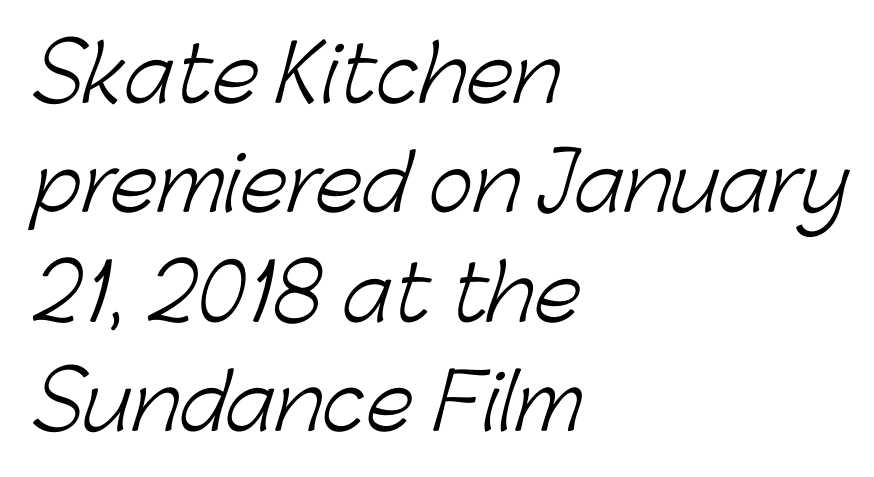
Q: Is the text bold? A: No.
Q: Is the typeface a serif or a sans-serif typeface? A: Sans-serif.
Q: Is the text underlined? A: No.
Q: How is the paragraph aligned? A: Left-aligned.
Q: Is the spacing between letters normal or unusually wide? A: Normal.
Q: Is the spacing between lines tight, normal or loose? A: Normal.
Q: Width (condensed, normal, or wide)? A: Normal.
Q: Stroke contrast? A: Low.
Q: x-height? A: Medium.
Q: Monospaced? A: No.
